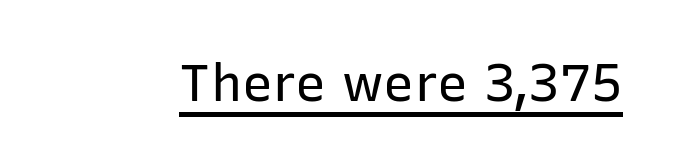
The image shows 52 px regular-weight sans-serif type, upright; set normal letter spacing, underlined; low stroke contrast and a medium x-height.
